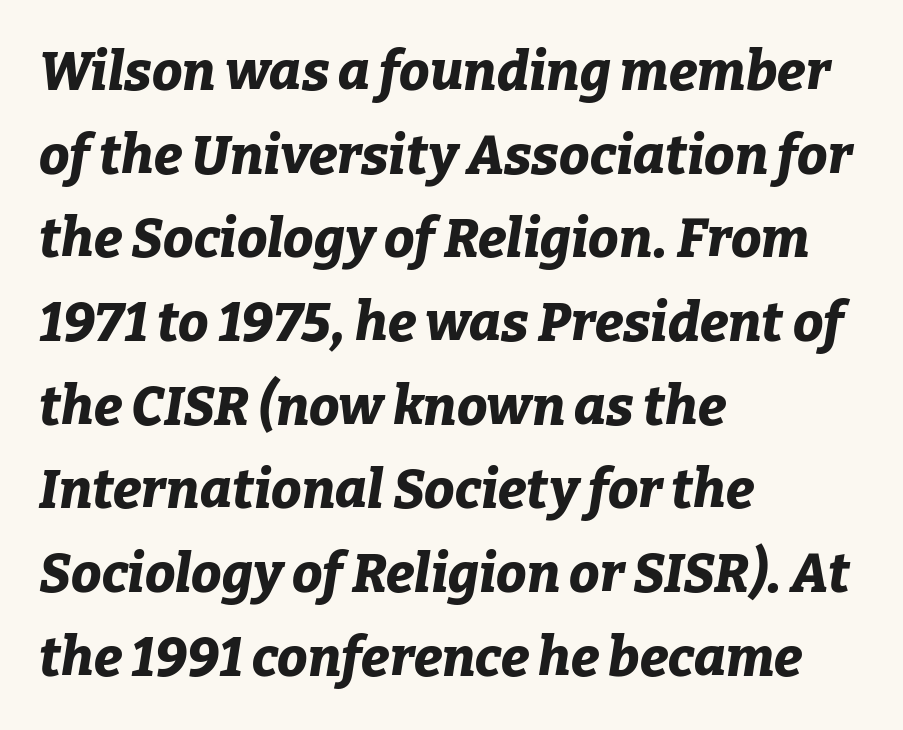
Vertical spacing — default. Character widths vary here, with narrow letters taking less room than wide ones. These lines are set flush left with a ragged right edge. The words here are not underlined. Look at the stroke-to-counter ratio: heavy, a bold.
